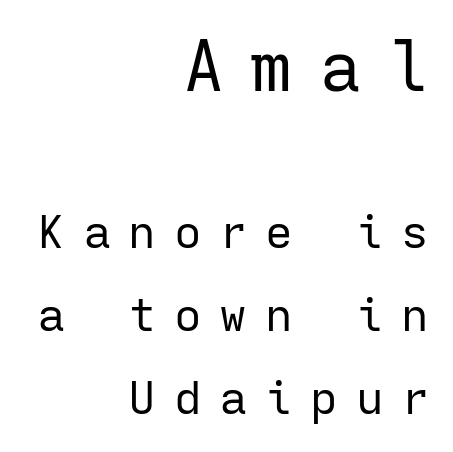
Q: Is the text bold? A: No.
Q: Is the text italic (slanted)? A: No, it is upright.
Q: Is the typeface a serif or a sans-serif typeface? A: Sans-serif.
Q: Is the text underlined? A: No.
Q: How is the paragraph aligned? A: Right-aligned.
Q: Is the spacing between letters normal or unusually wide? A: Unusually wide.
Q: Which block of text is set in a larger size, the first (top) or the second (bottom)? A: The first (top) one.
Q: Width (condensed, normal, or wide)? A: Normal.
Q: Stroke contrast? A: Low.
Q: x-height? A: Medium.
Q: Monospaced? A: Yes.
